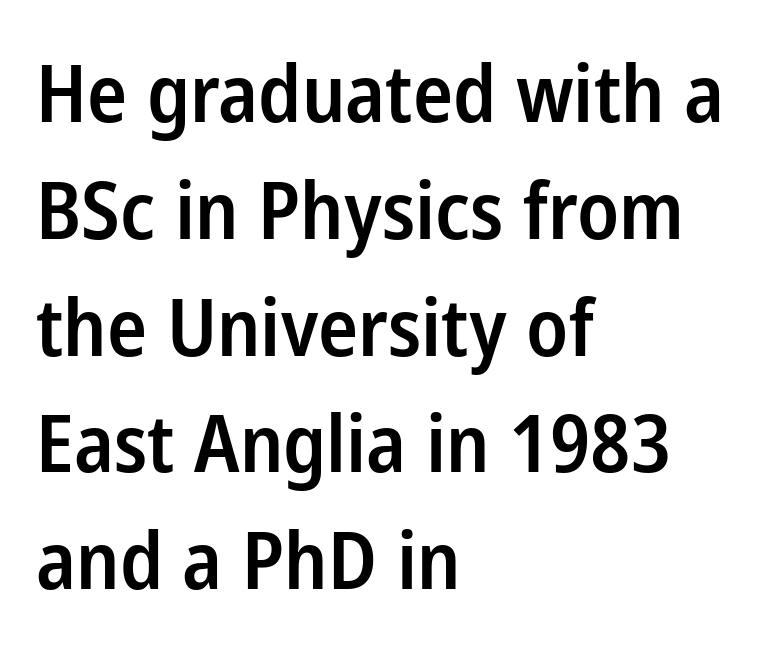
Italic: no, the glyphs are upright roman. In CSS terms this would be text-align: left. The designer left line spacing at the default. The passage shown has conventional tracking throughout. Looks like regular typesetting: each glyph gets only the width it needs.
